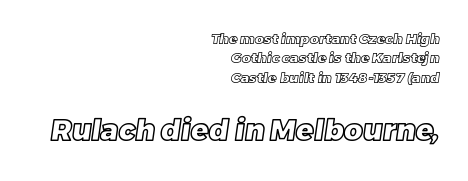
{"width": "normal", "x_height": "large", "monospaced": "no", "underline": "no", "align": "right", "line_spacing": "normal", "line_spacing_ratio": 1.38, "letter_spacing": "normal", "letter_spacing_em": 0.0, "larger_block": "second", "size_ratio": 2.07, "glyph_px": 29}
